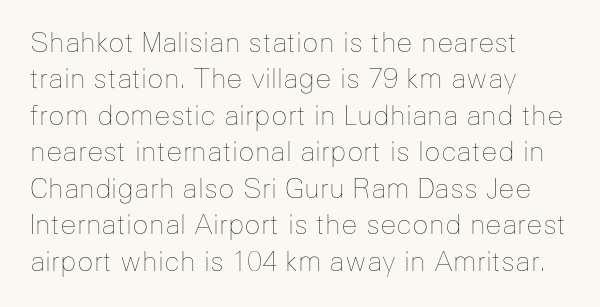
The zone under the glyphs is completely vacant. These lines keep a tight, regular rhythm from letter to letter. Counters stay open thanks to moderate or lighter strokes. Evenly set lines give the paragraph a standard silhouette. It's the straight-up-and-down kind of type.
